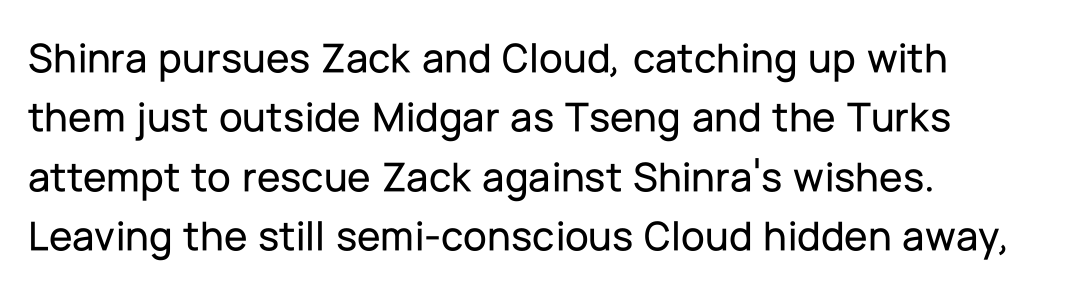
Q: Is the text italic (slanted)? A: No, it is upright.
Q: Is the typeface a serif or a sans-serif typeface? A: Sans-serif.
Q: Is the text underlined? A: No.
Q: How is the paragraph aligned? A: Left-aligned.
Q: Is the spacing between letters normal or unusually wide? A: Normal.
Q: Is the spacing between lines tight, normal or loose? A: Normal.
Q: Width (condensed, normal, or wide)? A: Normal.
Q: Stroke contrast? A: Low.
Q: x-height? A: Medium.
Q: Monospaced? A: No.
